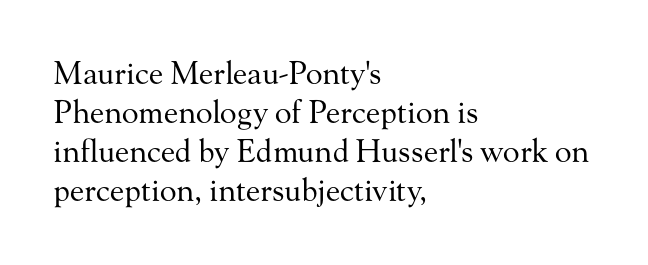
Q: Is the text bold? A: No.
Q: Is the text italic (slanted)? A: No, it is upright.
Q: Is the typeface a serif or a sans-serif typeface? A: Serif.
Q: Is the text underlined? A: No.
Q: How is the paragraph aligned? A: Left-aligned.
Q: Is the spacing between letters normal or unusually wide? A: Normal.
Q: Is the spacing between lines tight, normal or loose? A: Normal.
Q: Width (condensed, normal, or wide)? A: Normal.
Q: Stroke contrast? A: Medium.
Q: x-height? A: Small.
Q: Monospaced? A: No.
